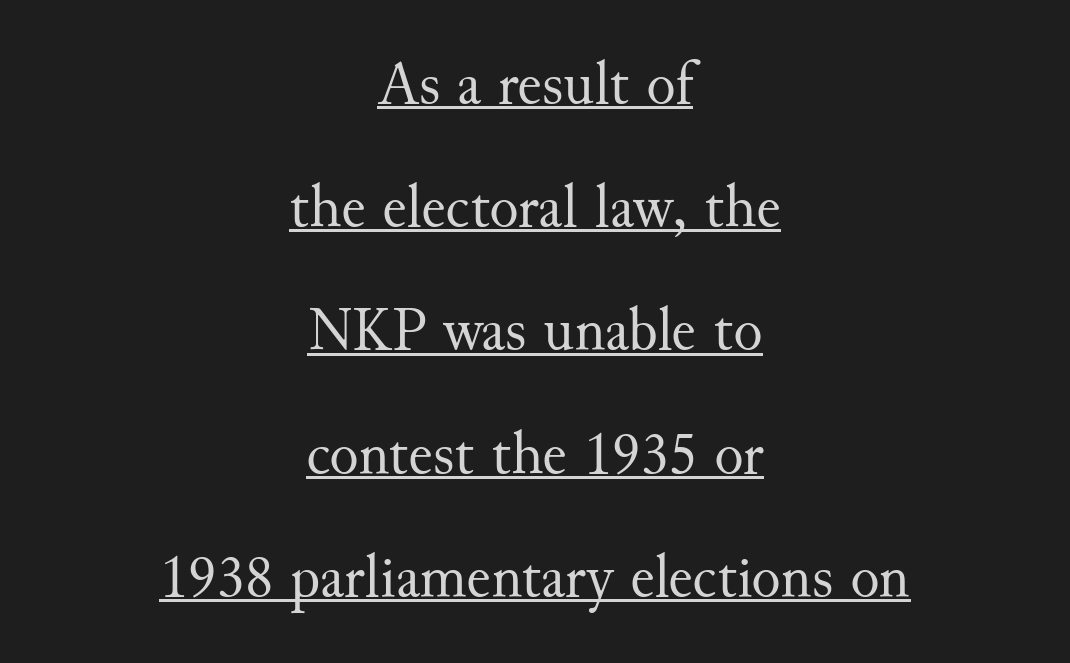
The image shows 61 px regular-weight serif type, upright; set centered, loose line spacing (2.02x), normal letter spacing, underlined; medium stroke contrast and a small x-height.
